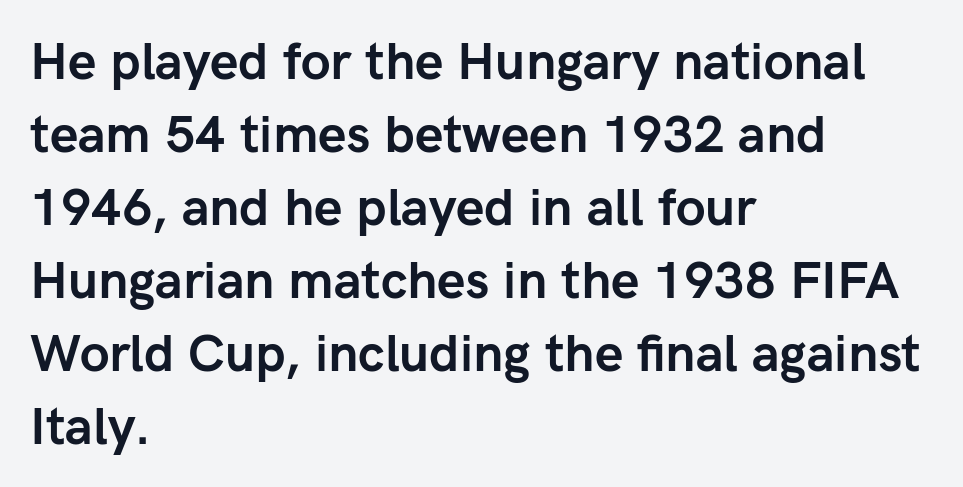
{"serif": "no", "italic": "no", "bold": "yes", "weight": "semibold", "width": "normal", "stroke_contrast": "low", "x_height": "medium", "monospaced": "no", "underline": "no", "align": "left", "line_spacing": "normal", "line_spacing_ratio": 1.43, "letter_spacing": "normal", "letter_spacing_em": 0.0, "glyph_px": 51}
